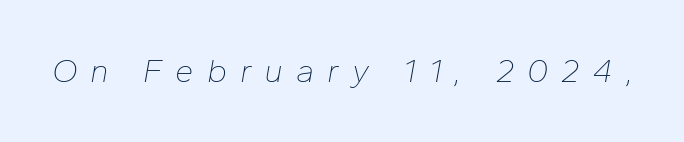
Q: Is the text bold? A: No.
Q: Is the text italic (slanted)? A: Yes, it leans right by about 10 degrees.
Q: Is the text underlined? A: No.
Q: Is the spacing between letters normal or unusually wide? A: Unusually wide.
Q: Width (condensed, normal, or wide)? A: Normal.
Q: Stroke contrast? A: Low.
Q: x-height? A: Medium.
Q: Monospaced? A: No.
